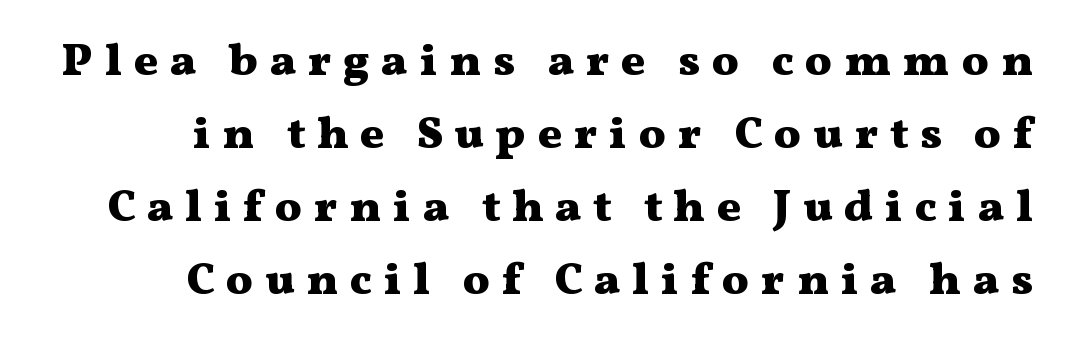
You can tell from the footed stems that serif type was used. Between one letter and the next there's a generous, obvious gap. You could not count columns in this text — the font is proportionally spaced. Where is the straight margin? On the right. Do the letters lean? They stand straight. Clear beneath every line of the passage.
